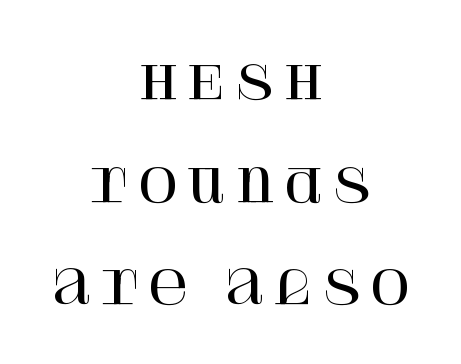
The image shows 45 px serif type, upright; set centered, loose line spacing (2.28x), not underlined; high stroke contrast and a large x-height.
